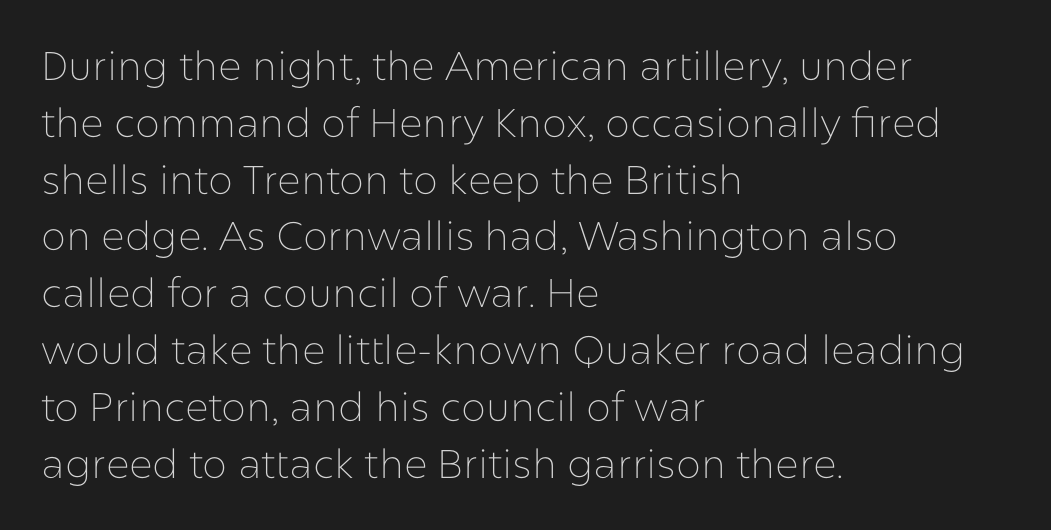
The image shows 40 px thin sans-serif type, upright; set left-aligned, normal line spacing (1.42x), normal letter spacing, not underlined; low stroke contrast and a medium x-height.
